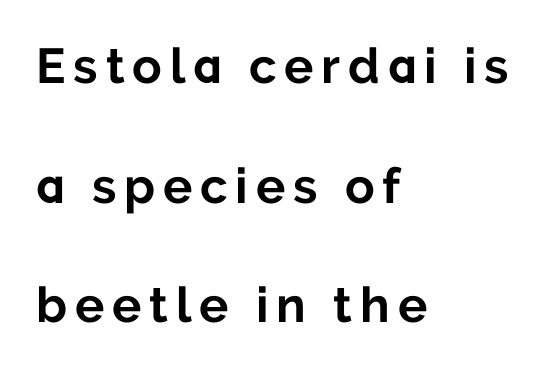
The image shows 49 px bold sans-serif type, upright; set left-aligned, loose line spacing (2.44x), not underlined; low stroke contrast and a medium x-height.
